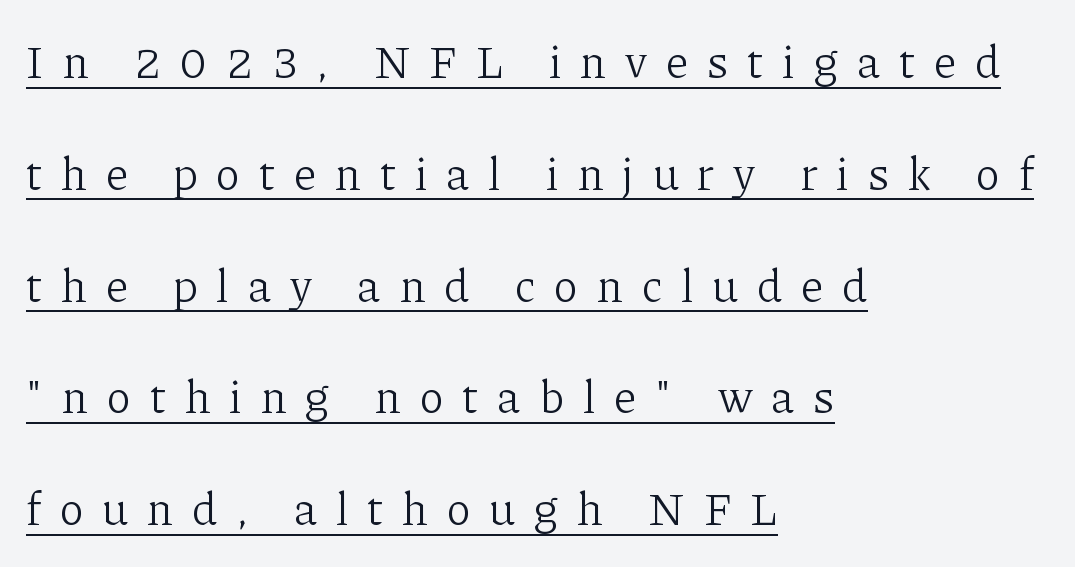
The image shows 46 px light serif type, upright; set left-aligned, loose line spacing (2.43x), unusually wide letter spacing (+0.41 em), underlined; low stroke contrast and a medium x-height.
